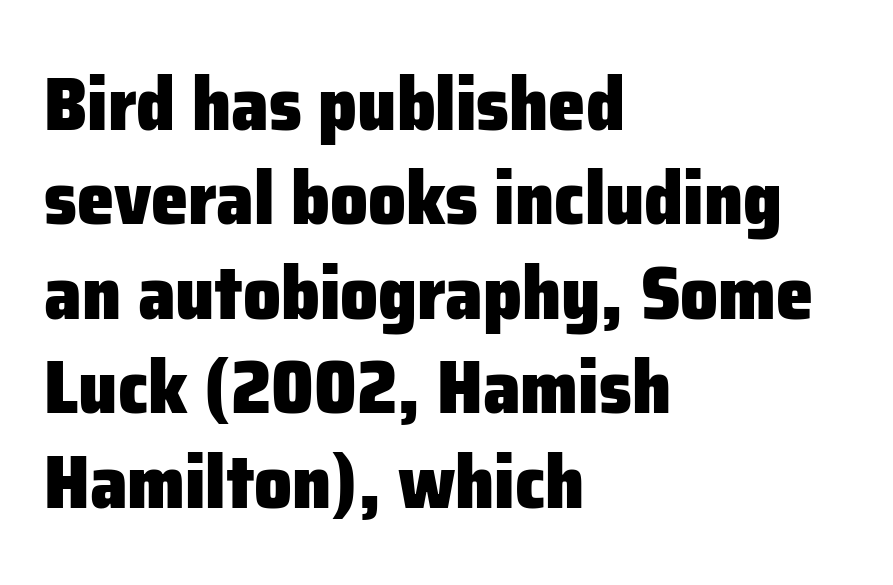
Q: Is the text bold? A: Yes.
Q: Is the text italic (slanted)? A: No, it is upright.
Q: Is the typeface a serif or a sans-serif typeface? A: Sans-serif.
Q: Is the text underlined? A: No.
Q: How is the paragraph aligned? A: Left-aligned.
Q: Is the spacing between letters normal or unusually wide? A: Normal.
Q: Is the spacing between lines tight, normal or loose? A: Normal.
Q: Width (condensed, normal, or wide)? A: Normal.
Q: Stroke contrast? A: Low.
Q: x-height? A: Medium.
Q: Monospaced? A: No.
